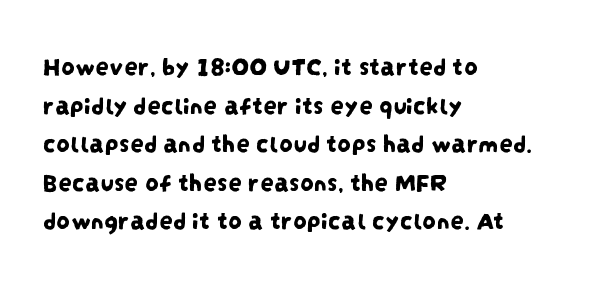
Check the space under the baseline: it is left empty. Alignment: flush left. Default kerning and tracking; the words read as compact shapes. One glance says typical: line gaps are just what's usual.
